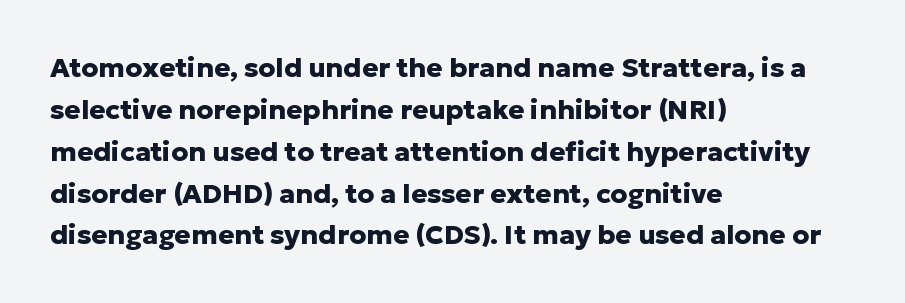
{"italic": "no", "bold": "yes", "underline": "no", "align": "left", "line_spacing": "normal", "line_spacing_ratio": 1.55, "letter_spacing": "normal", "letter_spacing_em": 0.0, "glyph_px": 27}
